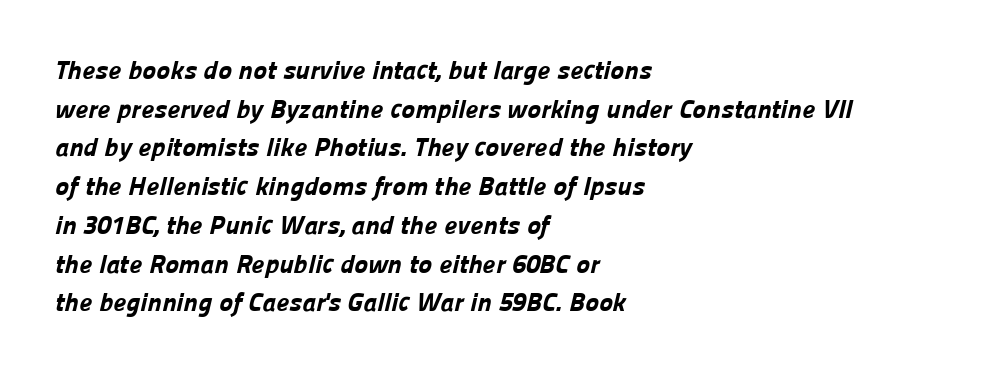
{"bold": "yes", "underline": "no", "align": "left", "line_spacing": "normal", "line_spacing_ratio": 1.49, "letter_spacing": "normal", "letter_spacing_em": 0.0, "glyph_px": 26}
